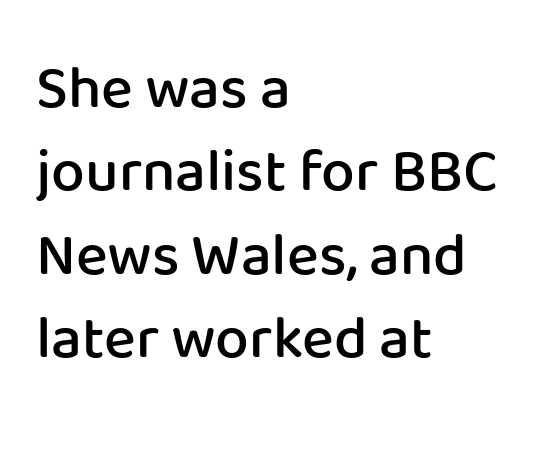
The image shows 60 px semibold sans-serif type, upright; set left-aligned, normal line spacing (1.39x), normal letter spacing, not underlined; low stroke contrast and a medium x-height.
